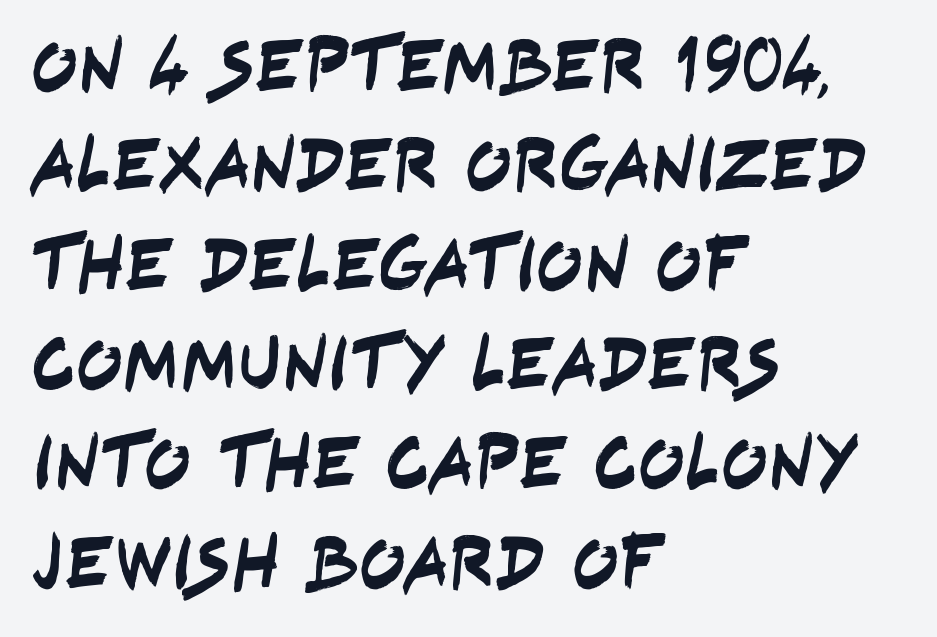
The image shows 77 px condensed sans-serif type; set left-aligned, normal line spacing (1.29x), normal letter spacing, not underlined; low stroke contrast and a large x-height.
